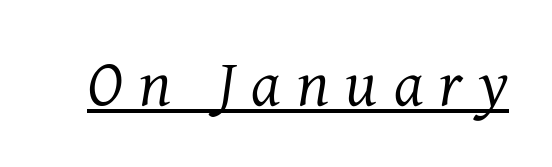
Italic: yes, the glyphs are oblique. Words appear elongated and porous because spacing is wide. Weight: regular or lighter. A continuous stroke trails under the words, as in a hyperlink.
